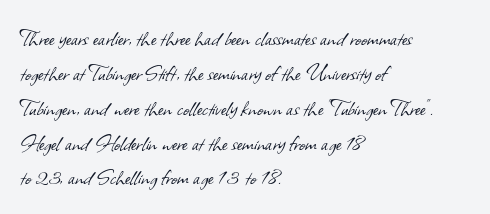
The image shows 26 px text type; set left-aligned, normal line spacing (1.34x), normal letter spacing, not underlined.
